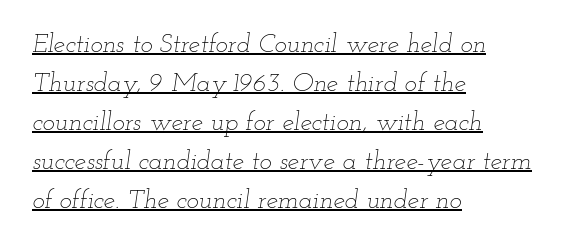
Casual observation: everything's shoved over to the left. Emphasis is given by a line drawn under the lettering. Caption: standard tracking, unaltered. Stroke thickness stays within the range of a standard reading face or lighter.
